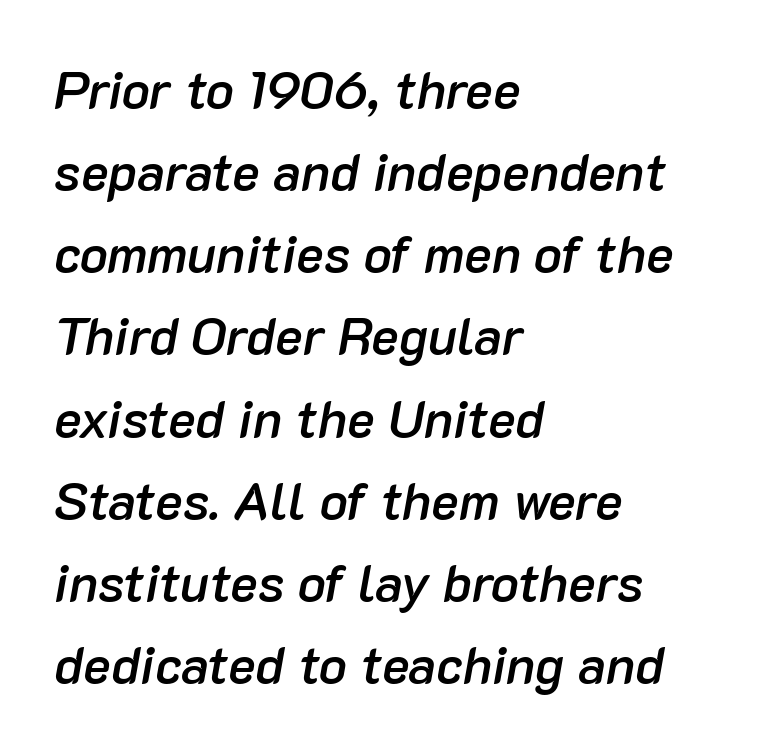
Q: Is the text bold? A: Semi-bold.
Q: Is the text italic (slanted)? A: Yes, it leans right by about 10 degrees.
Q: Is the text underlined? A: No.
Q: How is the paragraph aligned? A: Left-aligned.
Q: Is the spacing between letters normal or unusually wide? A: Normal.
Q: Is the spacing between lines tight, normal or loose? A: Normal.
Q: Width (condensed, normal, or wide)? A: Normal.
Q: Stroke contrast? A: Low.
Q: x-height? A: Medium.
Q: Monospaced? A: No.
